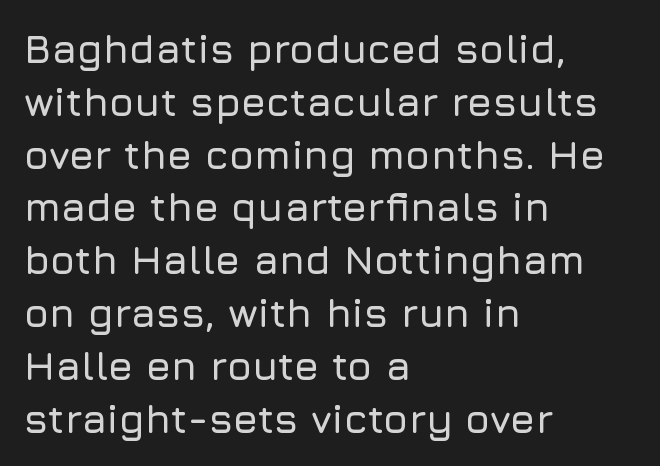
Q: Is the text italic (slanted)? A: No, it is upright.
Q: Is the typeface a serif or a sans-serif typeface? A: Sans-serif.
Q: Is the text underlined? A: No.
Q: How is the paragraph aligned? A: Left-aligned.
Q: Is the spacing between letters normal or unusually wide? A: Normal.
Q: Is the spacing between lines tight, normal or loose? A: Normal.
Q: Width (condensed, normal, or wide)? A: Normal.
Q: Stroke contrast? A: Low.
Q: x-height? A: Medium.
Q: Monospaced? A: No.
